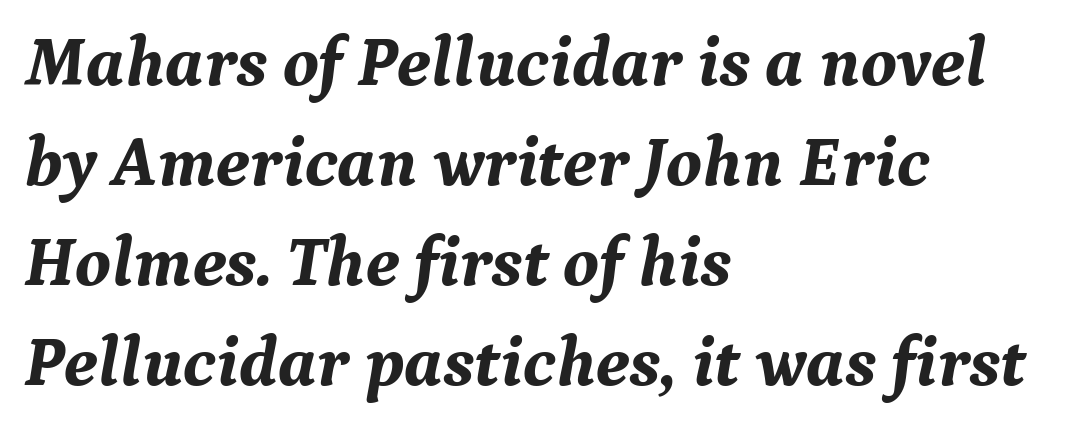
Q: Is the text bold? A: Yes.
Q: Is the text italic (slanted)? A: Yes, it leans right by about 9 degrees.
Q: Is the typeface a serif or a sans-serif typeface? A: Serif.
Q: Is the text underlined? A: No.
Q: How is the paragraph aligned? A: Left-aligned.
Q: Is the spacing between letters normal or unusually wide? A: Normal.
Q: Is the spacing between lines tight, normal or loose? A: Normal.
Q: Width (condensed, normal, or wide)? A: Normal.
Q: Stroke contrast? A: Medium.
Q: x-height? A: Medium.
Q: Monospaced? A: No.
